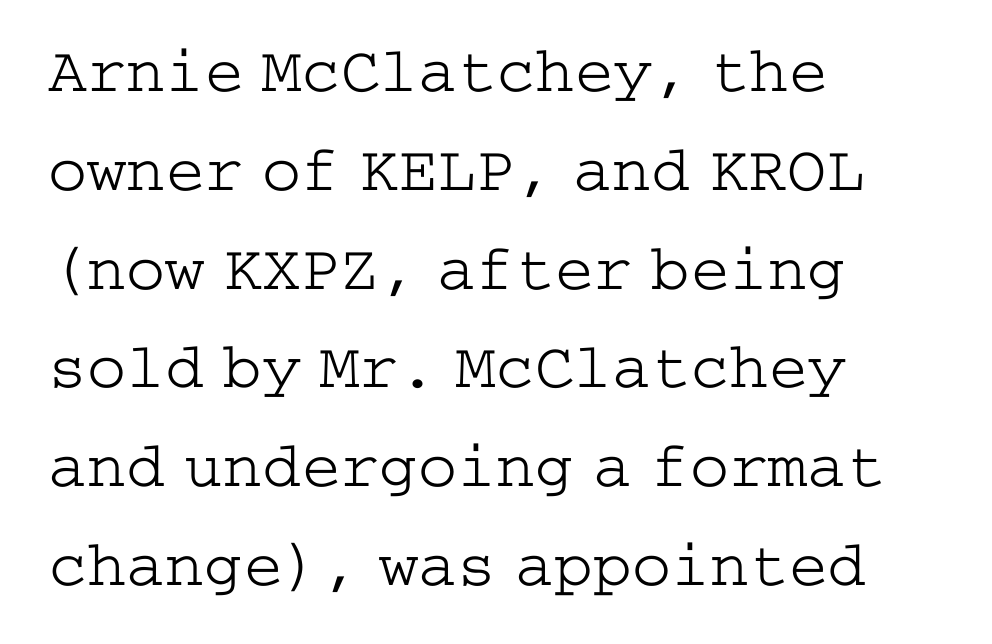
{"serif": "yes", "italic": "no", "bold": "no", "weight": "light", "width": "wide", "stroke_contrast": "low", "x_height": "medium", "underline": "no", "align": "left", "line_spacing": "normal", "line_spacing_ratio": 1.52, "letter_spacing": "normal", "letter_spacing_em": 0.0, "glyph_px": 65}
